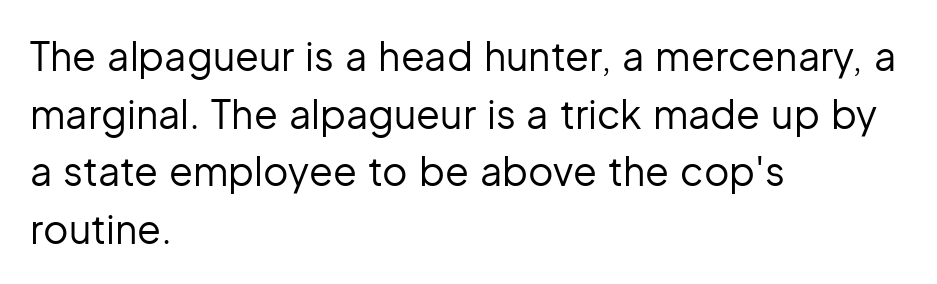
Nothing sits at the stroke ends, so this counts as sans-serif. Plain, unruled lines of type. Weight: in the light-to-regular range. The tracking reads as untouched default to a designer's eye.
